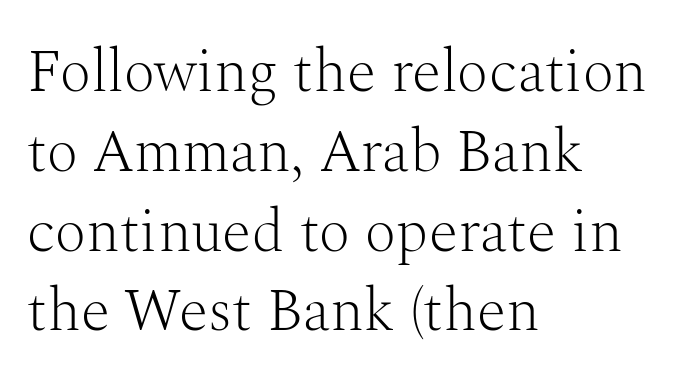
{"serif": "yes", "italic": "no", "bold": "no", "weight": "light", "width": "normal", "stroke_contrast": "medium", "x_height": "medium", "monospaced": "no", "underline": "no", "align": "left", "line_spacing": "normal", "line_spacing_ratio": 1.33, "letter_spacing": "normal", "letter_spacing_em": 0.0, "glyph_px": 60}
